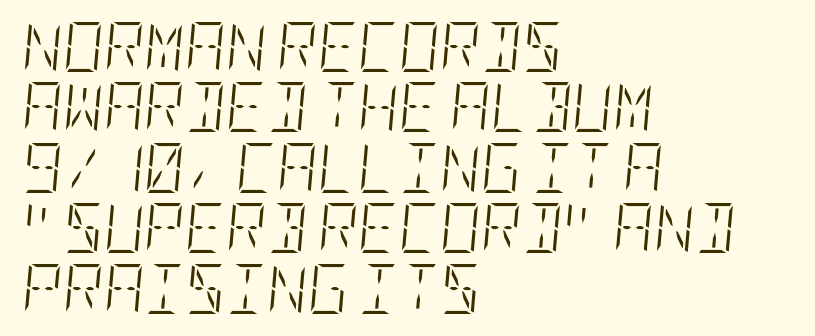
This sample is left-justified, so line endings fall wherever the words run out. The rendering keeps characters at their native spacing. The rendering applies a slant to the glyphs. No word sits above an underline. The letters look calm and open, with moderate or lighter stems.
